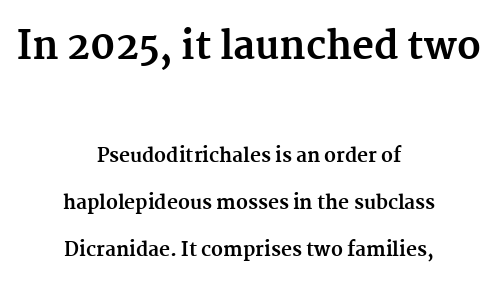
The image shows 38 px bold serif type, upright; set centered, loose line spacing (2.47x), normal letter spacing, not underlined; the first (top) block is 2.0x larger; medium stroke contrast and a medium x-height.
